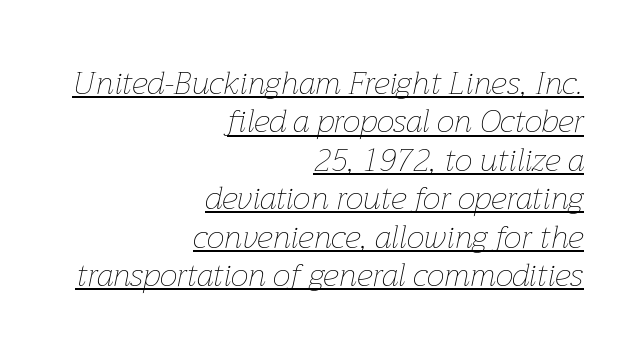
{"italic": "yes", "lean": "right", "slant_degrees": 12, "bold": "no", "weight": "thin", "width": "normal", "stroke_contrast": "low", "x_height": "medium", "monospaced": "no", "underline": "yes", "align": "right", "line_spacing_ratio": 1.2, "letter_spacing": "normal", "letter_spacing_em": 0.0, "glyph_px": 32}
